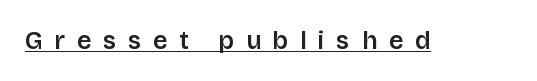
The font's upright variant was chosen for this text. Students, note that the glyphs here are deliberately spaced far apart. Notice how a bar underscores the lettering throughout.
